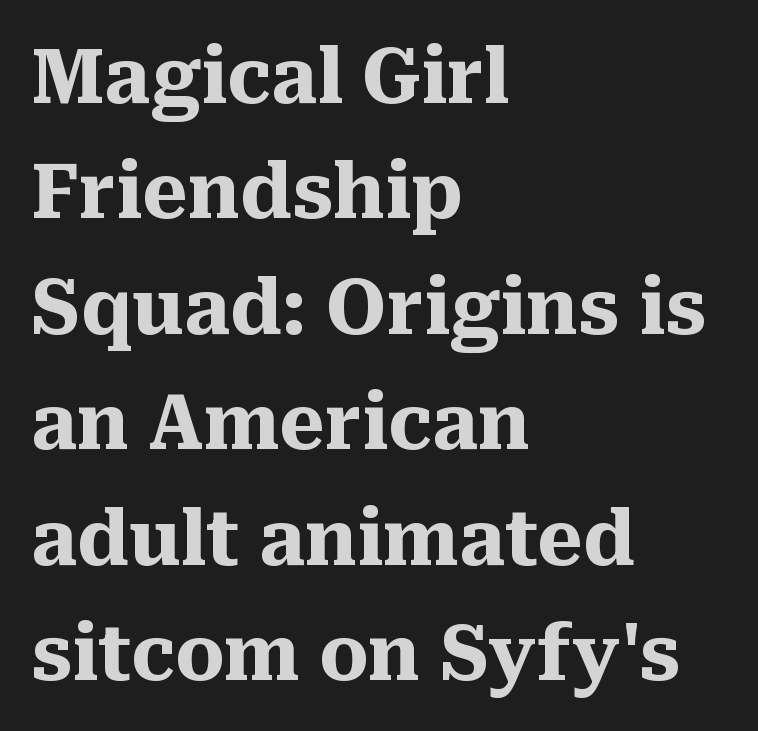
The image shows 77 px heavy serif type, upright; set left-aligned, normal line spacing (1.5x), normal letter spacing, not underlined; medium stroke contrast and a medium x-height.
